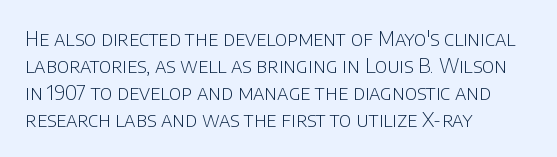
{"italic": "no", "bold": "no", "underline": "no", "align": "left", "line_spacing": "normal", "line_spacing_ratio": 1.35, "letter_spacing": "normal", "letter_spacing_em": 0.0, "glyph_px": 20}
